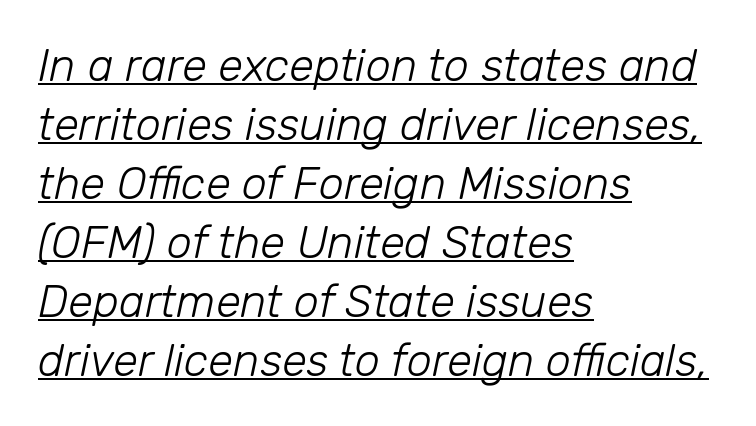
Q: Is the text bold? A: No.
Q: Is the text italic (slanted)? A: Yes, it leans right by about 12 degrees.
Q: Is the text underlined? A: Yes.
Q: How is the paragraph aligned? A: Left-aligned.
Q: Is the spacing between letters normal or unusually wide? A: Normal.
Q: Is the spacing between lines tight, normal or loose? A: Normal.
Q: Width (condensed, normal, or wide)? A: Normal.
Q: Stroke contrast? A: Low.
Q: x-height? A: Medium.
Q: Monospaced? A: No.
